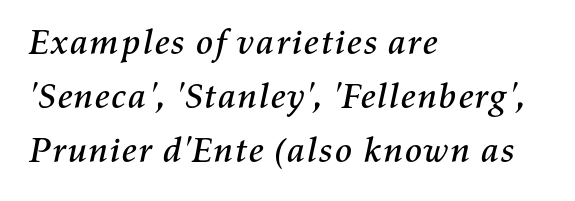
{"italic": "yes", "lean": "right", "slant_degrees": 11, "width": "normal", "stroke_contrast": "medium", "x_height": "medium", "monospaced": "no", "underline": "no", "align": "left", "line_spacing": "normal", "line_spacing_ratio": 1.5, "letter_spacing": "normal", "letter_spacing_em": 0.0, "glyph_px": 36}
